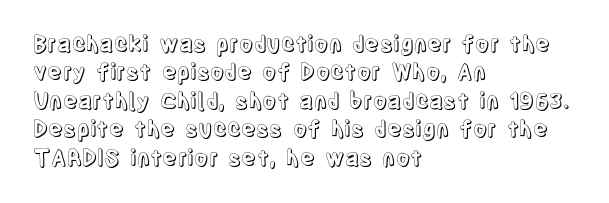
{"italic": "no", "underline": "no", "align": "left", "line_spacing": "normal", "line_spacing_ratio": 1.29, "letter_spacing": "normal", "letter_spacing_em": 0.0, "glyph_px": 22}
